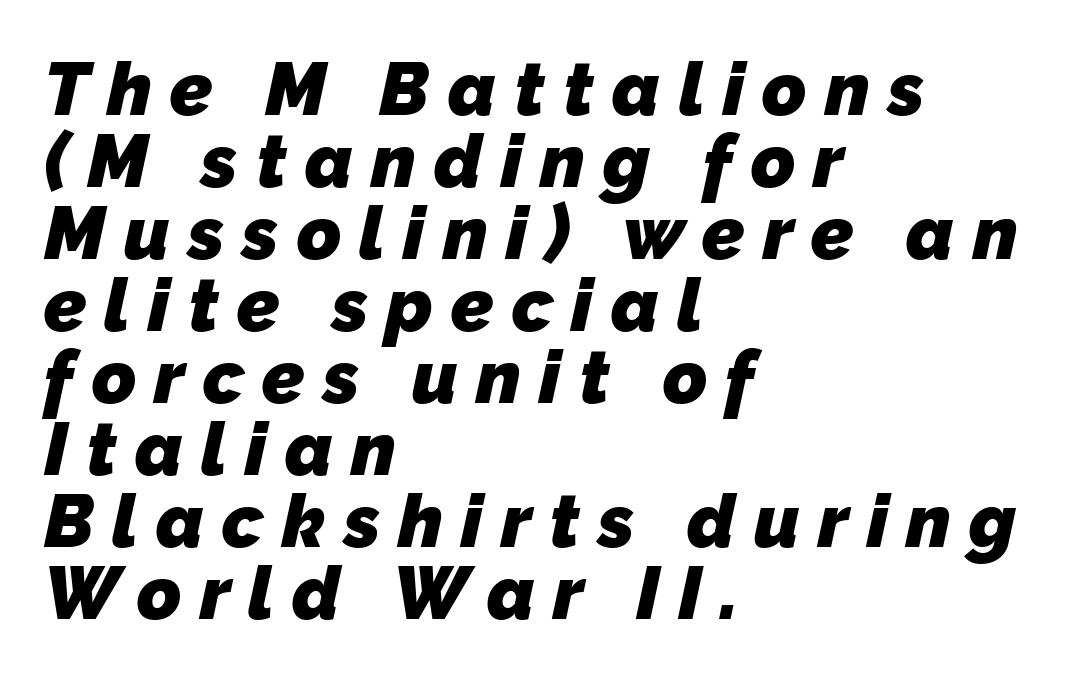
Q: Is the text bold? A: Yes.
Q: Is the typeface a serif or a sans-serif typeface? A: Sans-serif.
Q: Is the text underlined? A: No.
Q: How is the paragraph aligned? A: Left-aligned.
Q: Is the spacing between letters normal or unusually wide? A: Unusually wide.
Q: Is the spacing between lines tight, normal or loose? A: Tight.
Q: Width (condensed, normal, or wide)? A: Normal.
Q: Stroke contrast? A: Low.
Q: x-height? A: Medium.
Q: Monospaced? A: No.
